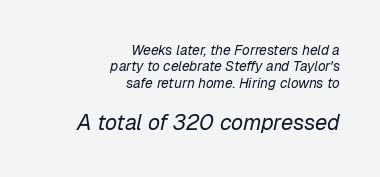
Q: Is the text bold? A: No.
Q: Is the text italic (slanted)? A: Yes, it leans right by about 12 degrees.
Q: Is the text underlined? A: No.
Q: How is the paragraph aligned? A: Right-aligned.
Q: Is the spacing between letters normal or unusually wide? A: Normal.
Q: Which block of text is set in a larger size, the first (top) or the second (bottom)? A: The second (bottom) one.
